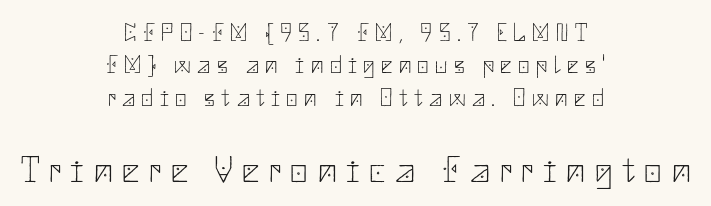
The image shows 38 px thin sans-serif type, upright; set centered, normal line spacing (1.3x), unusually wide letter spacing (+0.26 em), not underlined; the second (bottom) block is 1.52x larger; low stroke contrast and a small x-height.
